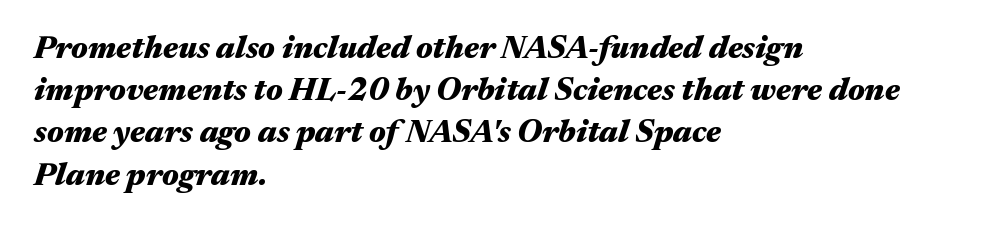
Q: Is the text bold? A: Yes.
Q: Is the text italic (slanted)? A: Yes, it leans right by about 17 degrees.
Q: Is the text underlined? A: No.
Q: How is the paragraph aligned? A: Left-aligned.
Q: Is the spacing between letters normal or unusually wide? A: Normal.
Q: Is the spacing between lines tight, normal or loose? A: Normal.
Q: Width (condensed, normal, or wide)? A: Wide.
Q: Stroke contrast? A: Medium.
Q: x-height? A: Medium.
Q: Monospaced? A: No.
